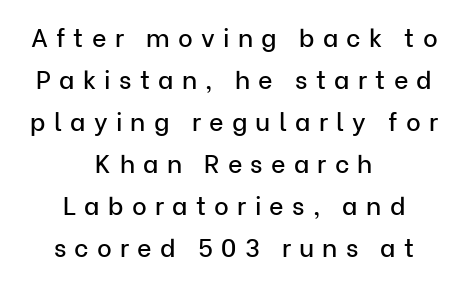
{"italic": "no", "underline": "no", "align": "center", "line_spacing": "normal", "line_spacing_ratio": 1.68, "letter_spacing": "wide", "letter_spacing_em": 0.33, "glyph_px": 25}
